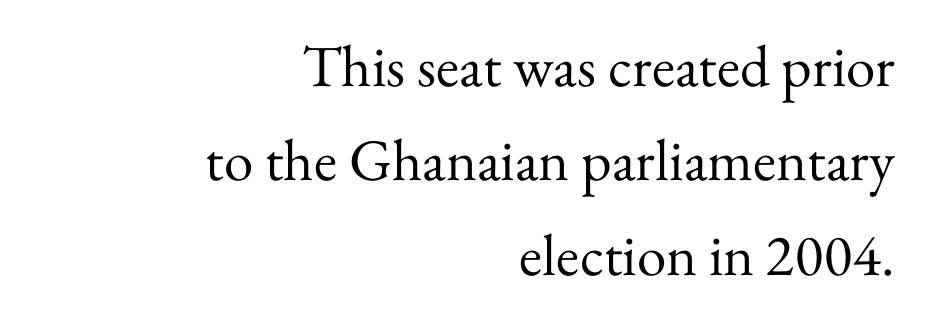
Glyph-to-glyph distance matches everyday printed text. No letter is thick-stroked: the sample isn't bold. This block has exactly the height ordinary leading produces. Underline: absent. Every stem runs plumb, perpendicular to the baseline.
